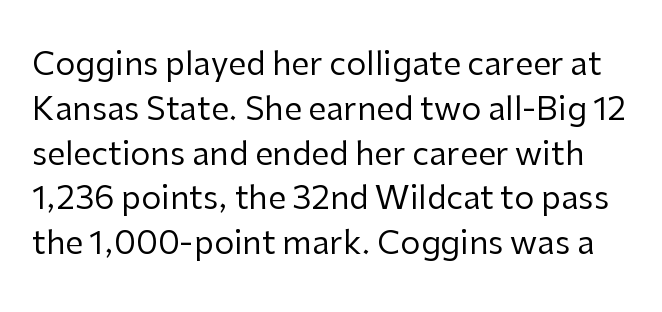
Regarding leading, the lines here are spaced in the standard way. Looks like regular typesetting: each glyph gets only the width it needs. Examine the stroke ends and you'll find no serifs. A roman cut, with each character standing at attention. The foot of each line stays bare and open.
